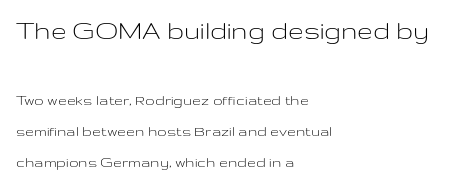
You could not count columns in this text — the font is proportionally spaced. Character size in the leading block exceeds that of the trailing block. Stroke mass is kept to a normal reading level or below. The letters sit at their default tracking, neither squeezed nor spread. Every stem runs plumb, perpendicular to the baseline. Examine the stroke ends and you'll find no serifs.
